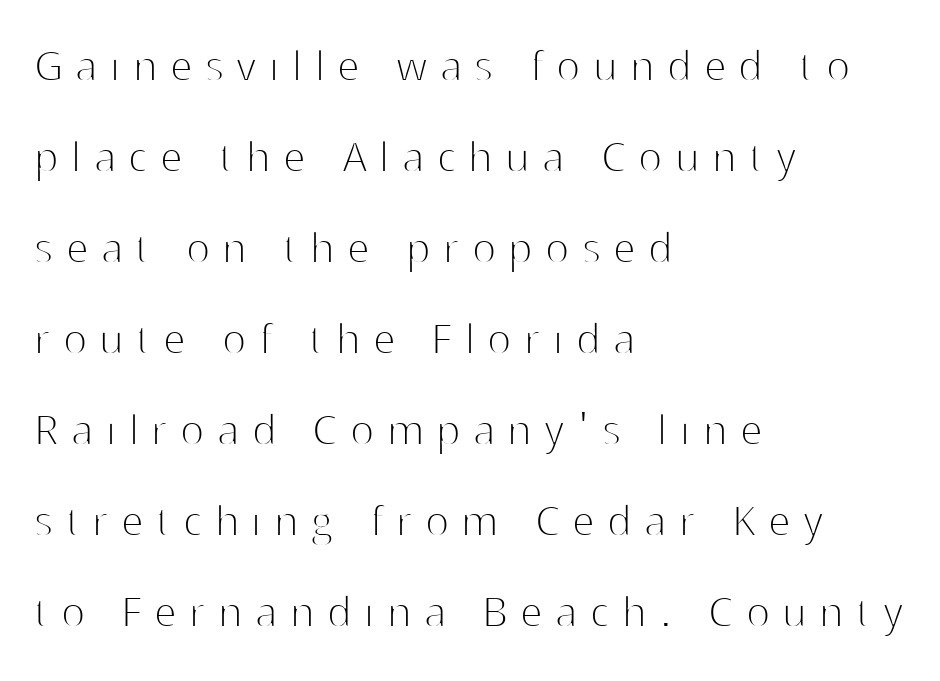
{"serif": "no", "italic": "no", "bold": "no", "weight": "thin", "width": "normal", "stroke_contrast": "high", "x_height": "medium", "monospaced": "no", "underline": "no", "align": "left", "line_spacing_ratio": 1.82, "letter_spacing": "wide", "letter_spacing_em": 0.26, "glyph_px": 50}
